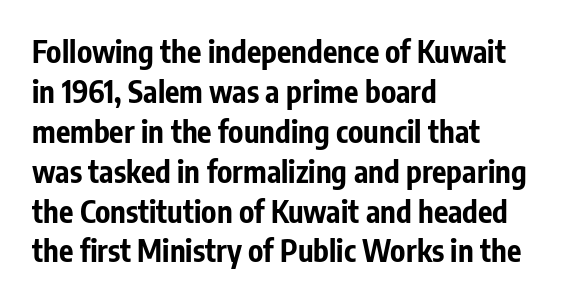
Q: Is the text bold? A: Yes.
Q: Is the text italic (slanted)? A: No, it is upright.
Q: Is the typeface a serif or a sans-serif typeface? A: Sans-serif.
Q: Is the text underlined? A: No.
Q: How is the paragraph aligned? A: Left-aligned.
Q: Is the spacing between letters normal or unusually wide? A: Normal.
Q: Is the spacing between lines tight, normal or loose? A: Normal.
Q: Width (condensed, normal, or wide)? A: Condensed.
Q: Stroke contrast? A: Low.
Q: x-height? A: Medium.
Q: Monospaced? A: No.
